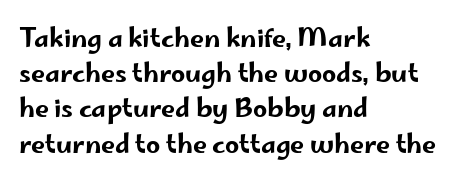
The image shows 25 px text type, upright; set left-aligned, normal line spacing (1.41x), normal letter spacing, not underlined.
